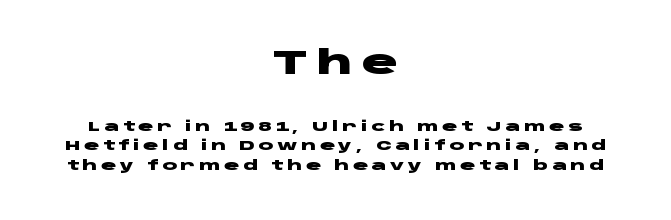
Look at the glyph heights: the upper group is clearly the bigger setting. The tracking jumps out immediately: characters are airy and widely separated. The text was rendered using a sans face with plain stroke endings. Whoever set this chose a conventional vertical rhythm. The baseline area is clear. The face used here is proportionally spaced, like ordinary book or web type.
